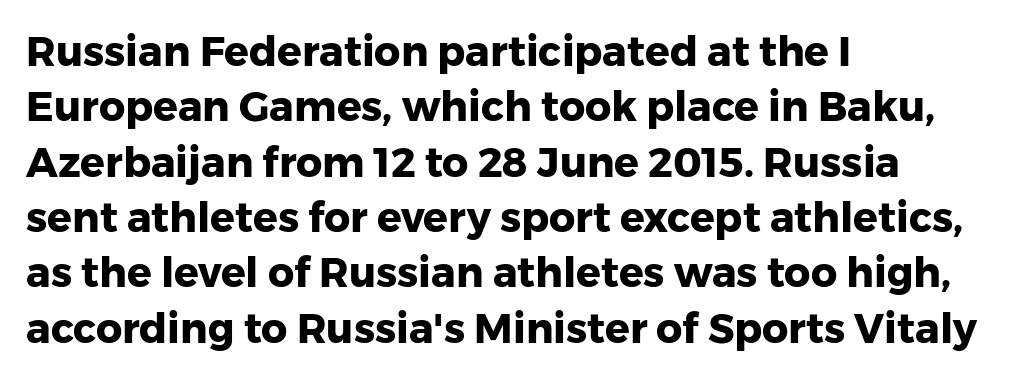
Q: Is the text bold? A: Yes.
Q: Is the text italic (slanted)? A: No, it is upright.
Q: Is the typeface a serif or a sans-serif typeface? A: Sans-serif.
Q: Is the text underlined? A: No.
Q: How is the paragraph aligned? A: Left-aligned.
Q: Is the spacing between letters normal or unusually wide? A: Normal.
Q: Is the spacing between lines tight, normal or loose? A: Normal.
Q: Width (condensed, normal, or wide)? A: Normal.
Q: Stroke contrast? A: Low.
Q: x-height? A: Medium.
Q: Monospaced? A: No.
